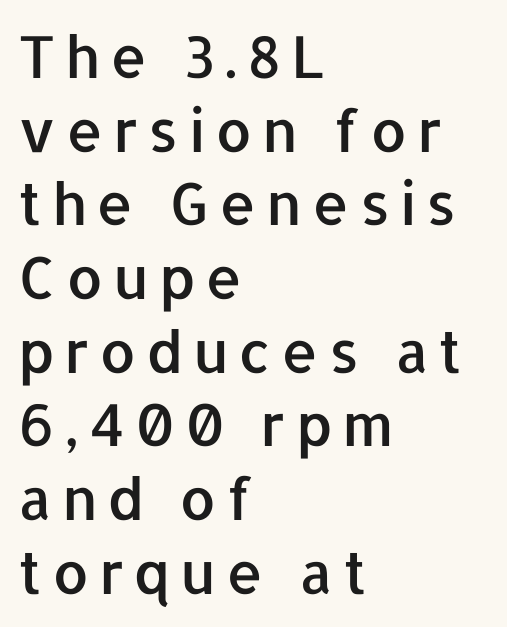
The image shows 58 px sans-serif type, upright; set left-aligned, normal line spacing (1.27x), not underlined; low stroke contrast and a medium x-height.
